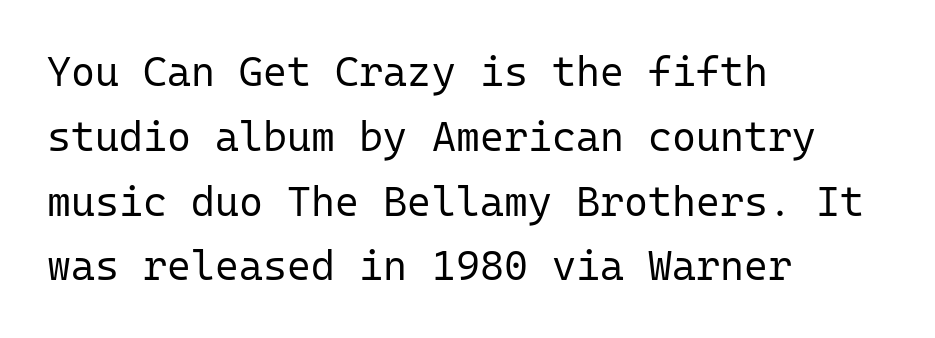
Just letters on the line, the space beneath them empty. I'd call this a sans setting — the letters go barefoot. The typesetting does not lean heavy: it is not bold. The typography opts for an upright posture over an oblique one.
